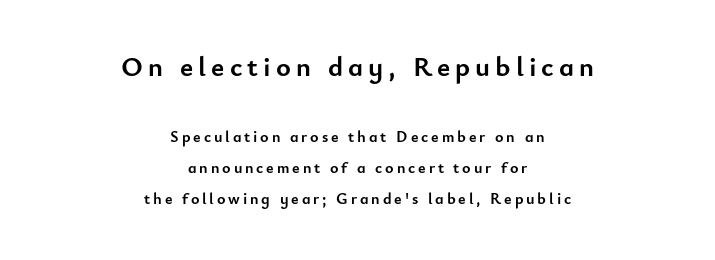
Q: Is the text bold? A: Yes.
Q: Is the text italic (slanted)? A: No, it is upright.
Q: Is the typeface a serif or a sans-serif typeface? A: Sans-serif.
Q: Is the text underlined? A: No.
Q: How is the paragraph aligned? A: Centered.
Q: Is the spacing between lines tight, normal or loose? A: Loose.
Q: Which block of text is set in a larger size, the first (top) or the second (bottom)? A: The first (top) one.
Q: Width (condensed, normal, or wide)? A: Normal.
Q: Stroke contrast? A: Low.
Q: x-height? A: Small.
Q: Monospaced? A: No.
